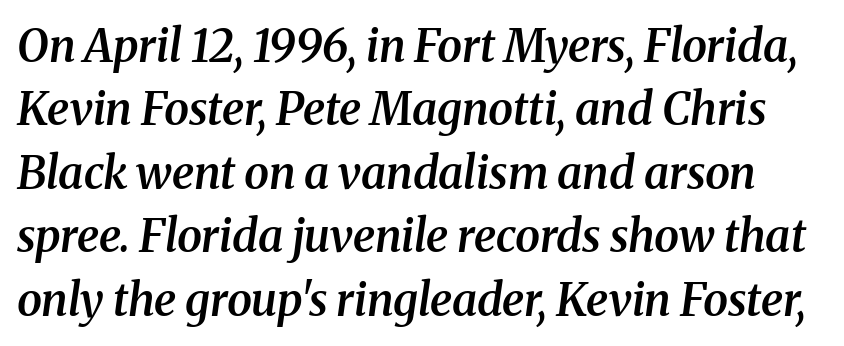
{"serif": "yes", "italic": "yes", "lean": "right", "slant_degrees": 8, "bold": "semi", "weight": "semibold", "width": "normal", "stroke_contrast": "medium", "x_height": "medium", "monospaced": "no", "underline": "no", "line_spacing": "normal", "line_spacing_ratio": 1.41, "letter_spacing": "normal", "letter_spacing_em": 0.0, "glyph_px": 45}
